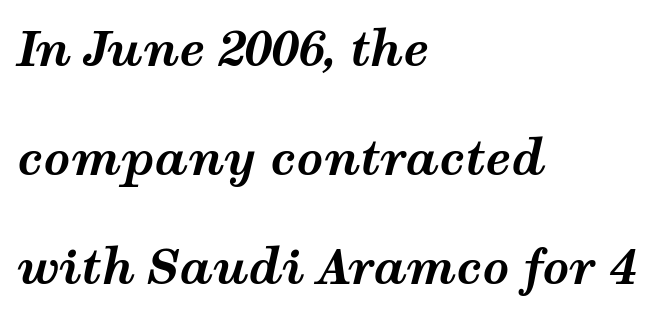
{"italic": "yes", "lean": "right", "slant_degrees": 12, "bold": "yes", "weight": "bold", "width": "wide", "stroke_contrast": "medium", "x_height": "medium", "monospaced": "no", "underline": "no", "align": "left", "line_spacing": "loose", "line_spacing_ratio": 2.32, "letter_spacing": "normal", "letter_spacing_em": 0.0, "glyph_px": 47}
